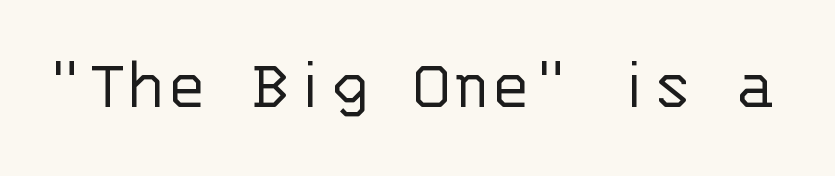
Look at the bottom of the vertical strokes: they stop flat, with no serifs. The cut favours lightness, reaching ordinary text weight at its darkest. Does extra space separate the letters? No, they use regular spacing. Think of a typewriter: that constant character pitch is what you see here. These lines were composed using upright roman letters.
